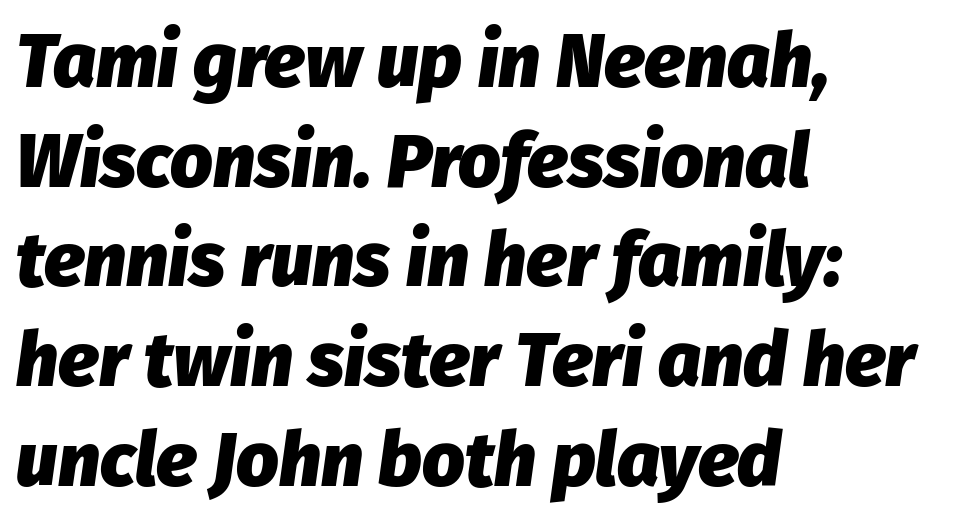
Spacing verdict: proportional, widths tailored to each character. Notice how the stems are inclined rather than vertical — that's the hallmark of italics. The horizontal fit of the characters is conventional and even. Regular leading. Heavy, bold letterforms.
